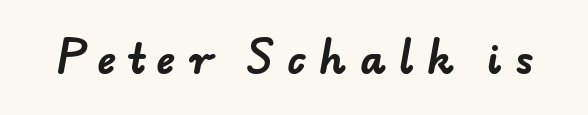
{"serif": "no", "bold": "yes", "weight": "bold", "width": "normal", "stroke_contrast": "low", "x_height": "small", "monospaced": "no", "underline": "no", "letter_spacing": "wide", "letter_spacing_em": 0.32, "glyph_px": 40}
